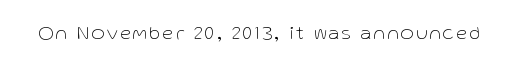
The image shows 20 px text type, upright; set not underlined.
